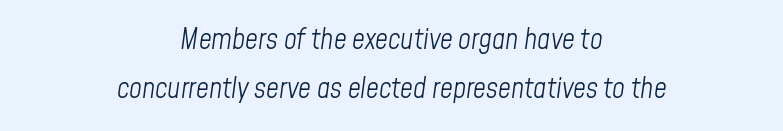
The type is set solid horizontally, with unmodified tracking. You could not count columns in this text — the font is proportionally spaced. Compared with a flush-left layout, this one balances lines on the center instead. Stroke thickness stays within the range of a standard reading face or lighter. The space beneath each line is pristine and unruled.
